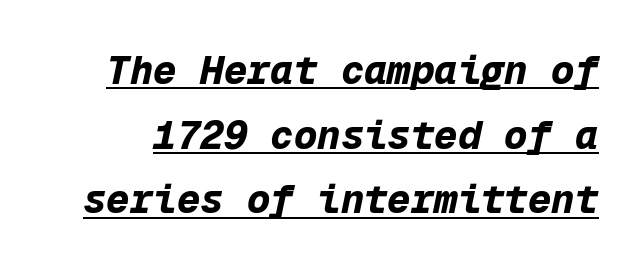
Q: Is the text bold? A: Yes.
Q: Is the text italic (slanted)? A: Yes, it leans right by about 12 degrees.
Q: Is the text underlined? A: Yes.
Q: Is the spacing between letters normal or unusually wide? A: Normal.
Q: Is the spacing between lines tight, normal or loose? A: Normal.
Q: Width (condensed, normal, or wide)? A: Normal.
Q: Stroke contrast? A: Low.
Q: x-height? A: Medium.
Q: Monospaced? A: Yes.
